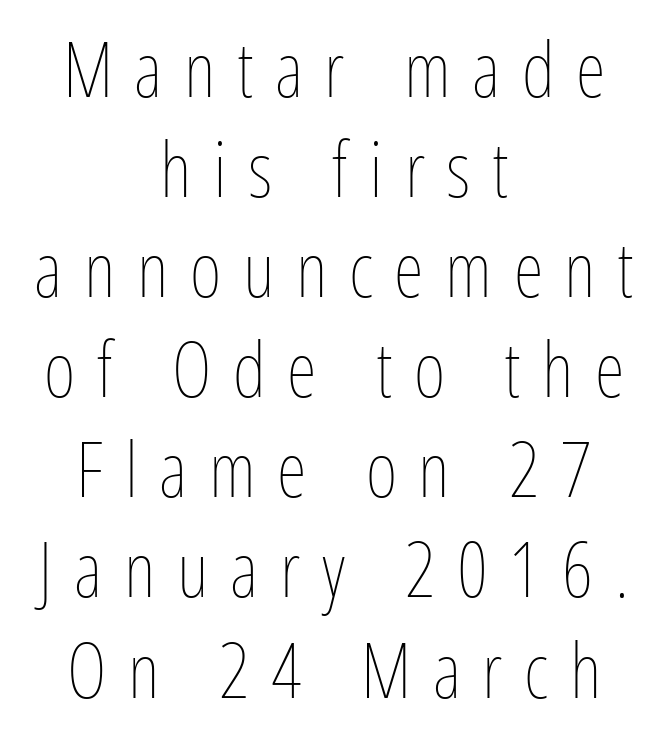
{"italic": "no", "bold": "no", "weight": "thin", "width": "condensed", "stroke_contrast": "low", "x_height": "medium", "monospaced": "no", "underline": "no", "align": "center", "line_spacing": "normal", "line_spacing_ratio": 1.3, "letter_spacing": "wide", "letter_spacing_em": 0.28, "glyph_px": 77}
